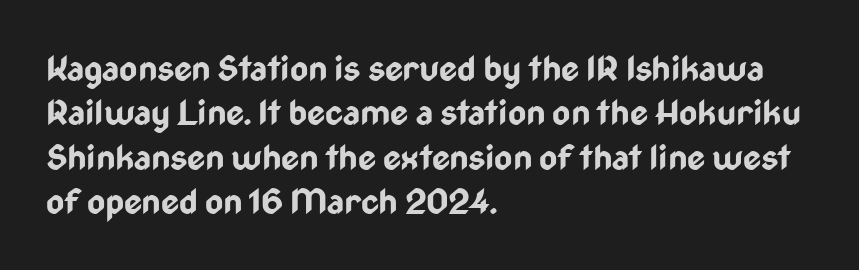
The image shows 35 px bold, condensed sans-serif type, upright; set left-aligned, normal line spacing (1.27x), normal letter spacing, not underlined; low stroke contrast and a medium x-height.
